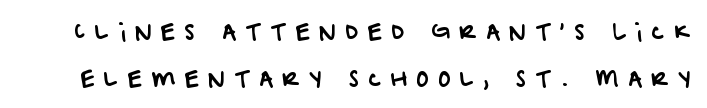
Q: Is the text underlined? A: No.
Q: Is the spacing between letters normal or unusually wide? A: Unusually wide.
Q: Is the spacing between lines tight, normal or loose? A: Loose.
